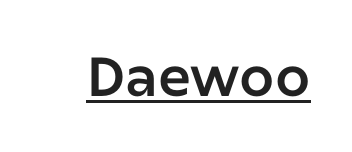
Q: Is the text italic (slanted)? A: No, it is upright.
Q: Is the typeface a serif or a sans-serif typeface? A: Sans-serif.
Q: Is the text underlined? A: Yes.
Q: Is the spacing between letters normal or unusually wide? A: Normal.
Q: Width (condensed, normal, or wide)? A: Normal.
Q: Stroke contrast? A: Low.
Q: x-height? A: Medium.
Q: Monospaced? A: No.
